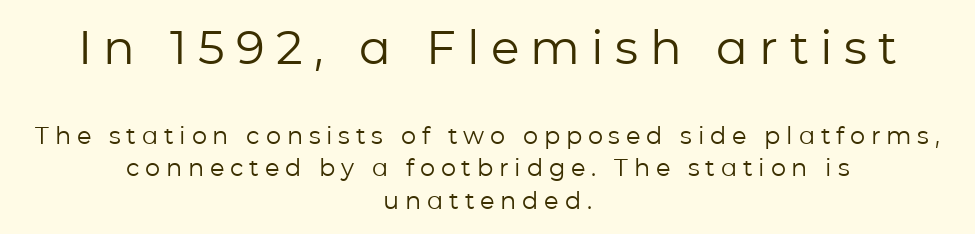
{"serif": "no", "italic": "no", "bold": "no", "weight": "regular", "width": "normal", "stroke_contrast": "low", "x_height": "medium", "monospaced": "no", "underline": "no", "align": "center", "line_spacing": "normal", "line_spacing_ratio": 1.36, "letter_spacing": "wide", "letter_spacing_em": 0.24, "larger_block": "first", "size_ratio": 1.96, "glyph_px": 47}
